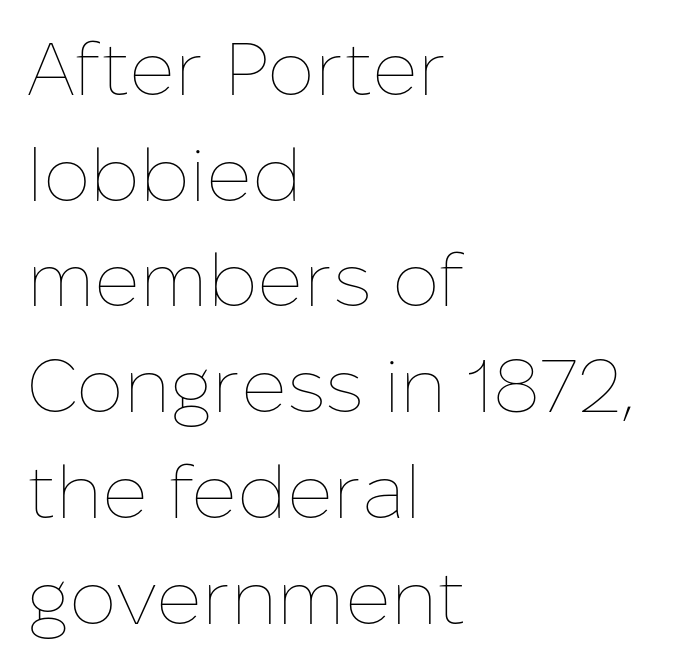
{"italic": "no", "bold": "no", "weight": "thin", "width": "normal", "stroke_contrast": "low", "x_height": "medium", "monospaced": "no", "underline": "no", "align": "left", "line_spacing": "normal", "line_spacing_ratio": 1.41, "letter_spacing": "normal", "letter_spacing_em": 0.0, "glyph_px": 75}
